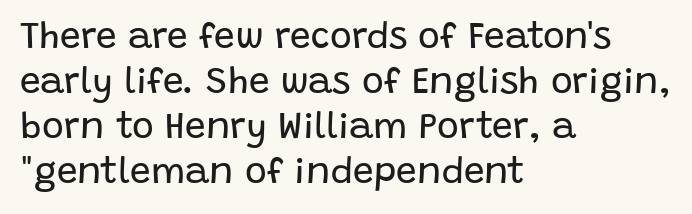
Q: Is the text bold? A: No.
Q: Is the text italic (slanted)? A: No, it is upright.
Q: Is the typeface a serif or a sans-serif typeface? A: Sans-serif.
Q: Is the text underlined? A: No.
Q: How is the paragraph aligned? A: Left-aligned.
Q: Is the spacing between letters normal or unusually wide? A: Normal.
Q: Width (condensed, normal, or wide)? A: Normal.
Q: Stroke contrast? A: Low.
Q: x-height? A: Large.
Q: Monospaced? A: No.
